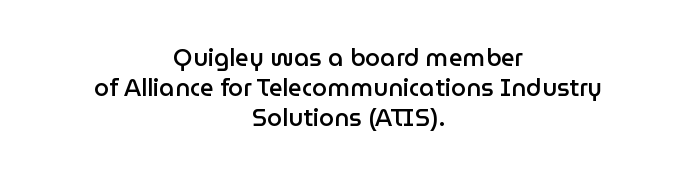
{"italic": "no", "bold": "semi", "underline": "no", "align": "center", "line_spacing": "normal", "line_spacing_ratio": 1.26, "letter_spacing": "normal", "letter_spacing_em": 0.0, "glyph_px": 24}
